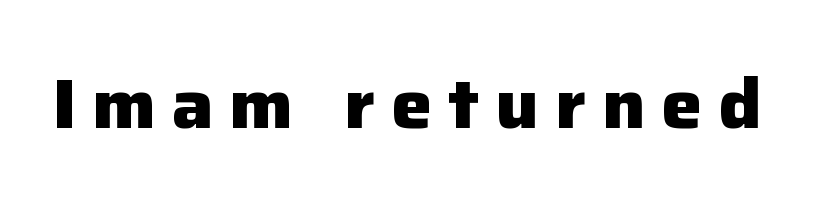
Q: Is the text bold? A: Yes.
Q: Is the text italic (slanted)? A: No, it is upright.
Q: Is the typeface a serif or a sans-serif typeface? A: Sans-serif.
Q: Is the text underlined? A: No.
Q: Is the spacing between letters normal or unusually wide? A: Unusually wide.
Q: Width (condensed, normal, or wide)? A: Normal.
Q: Stroke contrast? A: Low.
Q: x-height? A: Medium.
Q: Monospaced? A: No.
